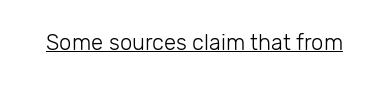
{"italic": "no", "bold": "no", "underline": "yes", "letter_spacing": "normal", "letter_spacing_em": 0.0, "glyph_px": 22}
